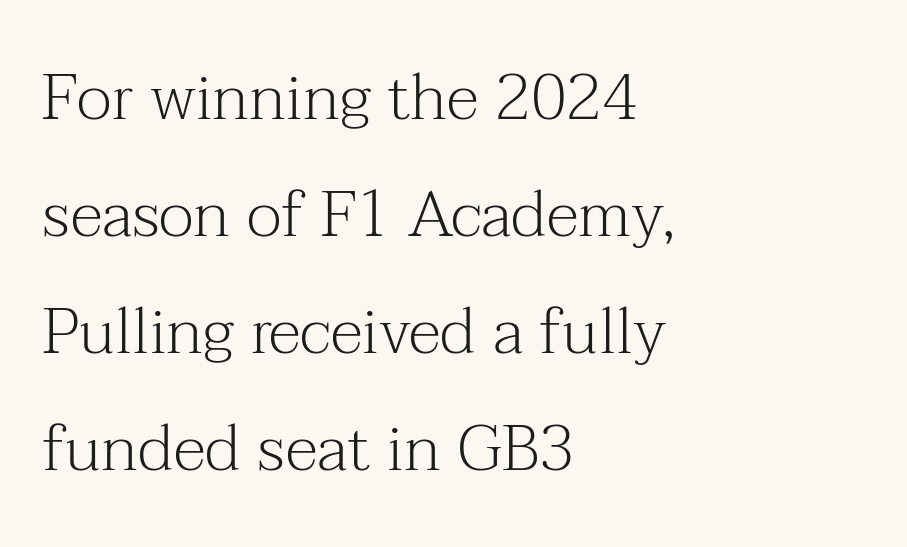
Short and long lines alike share a common starting point at left. The glyphs are unaccompanied by any horizontal stroke below them. Is this a sans? No — the strokes have serifs. Think standard paragraph weight, or any step lighter than that.
